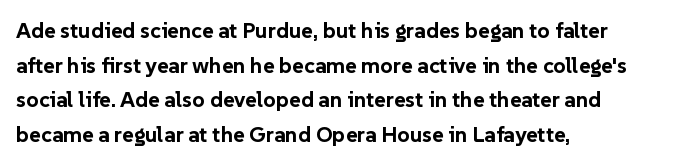
This sample uses an upright cut, with every glyph sitting square on the baseline. Whoever set this chose a conventional vertical rhythm. Students, note that the glyphs here touch the page at normal intervals. Strokes here are thick enough to call this a true bold.
